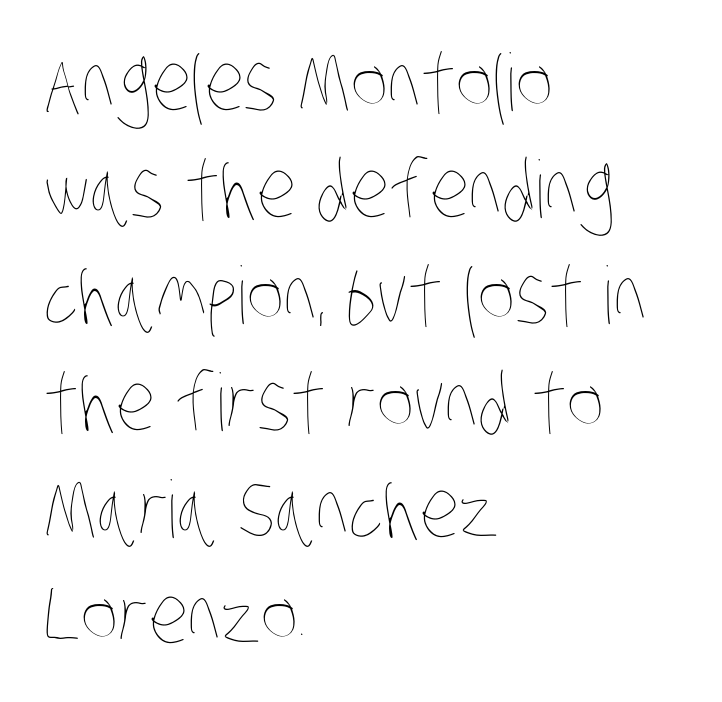
The line texture is even and compact thanks to regular tracking. The face used here is proportionally spaced, like ordinary book or web type. The passage shown is not underscored anywhere. Evenly set lines give the paragraph a standard silhouette.
